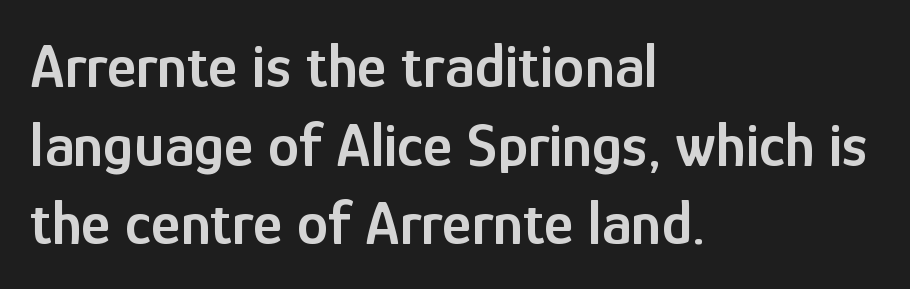
The letterforms sit shoulder to shoulder at normal distance. This sample keeps an unexceptional amount of space between lines. The face used here is proportionally spaced, like ordinary book or web type. Underline: absent. Upright lettering throughout. This sample is left-justified, so line endings fall wherever the words run out.
